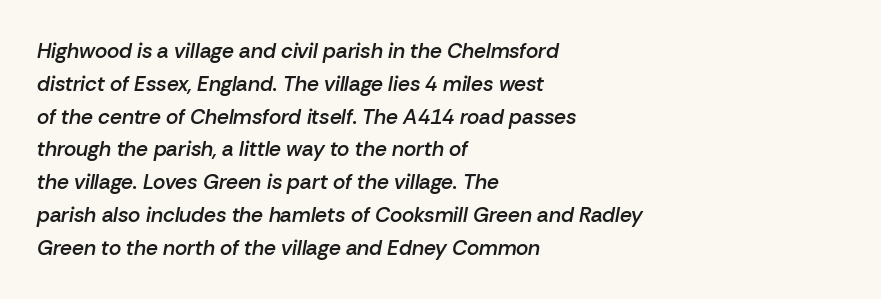
The image shows 21 px text type, italic (leaning right); set left-aligned, normal line spacing (1.56x), normal letter spacing, not underlined.
